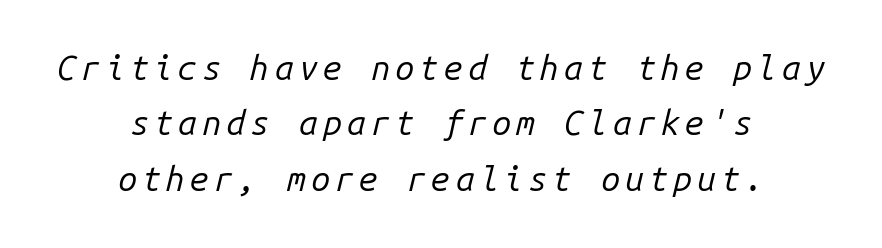
This sample uses an oblique cut, with every glyph tilted off the vertical. Every character here occupies the same horizontal width, giving the sample a typewriter-like rhythm. Alignment: centered. What's the leading like? Ordinary, nothing unusual. A quiet, ordinary-to-light weight characterises the typeface. Letters rest on an invisible, unmarked baseline.
